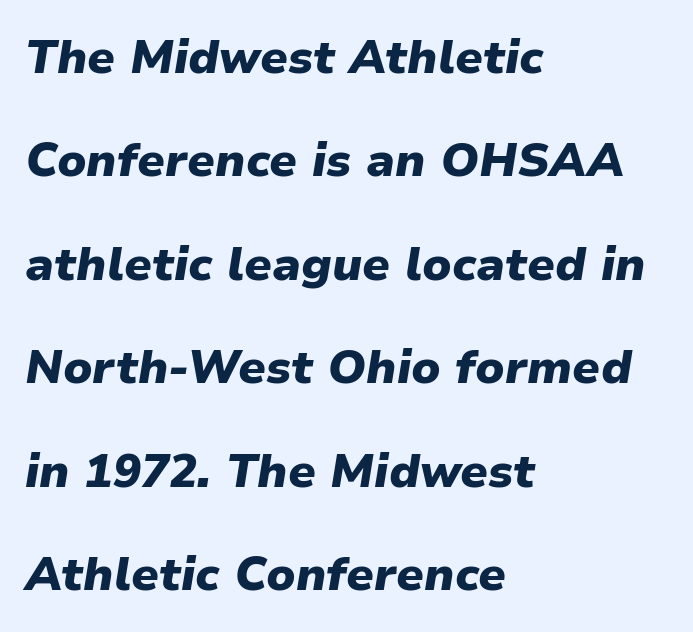
The typesetter chose a ragged-right arrangement here. Note the varied advance widths — an 'i' is clearly narrower than an 'm'. A typesetter would call this zero additional tracking. Characters are canted at an angle relative to the baseline's perpendicular. Heft: maximum for text — a bold. The passage shown is not underscored anywhere.
